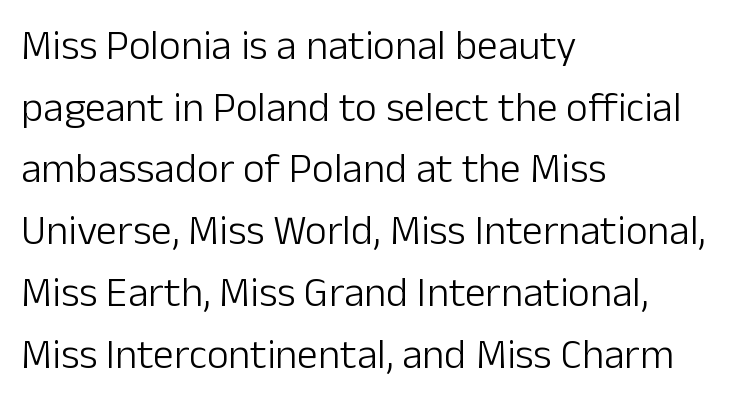
{"serif": "no", "italic": "no", "bold": "no", "weight": "light", "width": "normal", "stroke_contrast": "low", "x_height": "medium", "monospaced": "no", "underline": "no", "align": "left", "line_spacing": "normal", "line_spacing_ratio": 1.47, "letter_spacing": "normal", "letter_spacing_em": 0.0, "glyph_px": 42}
